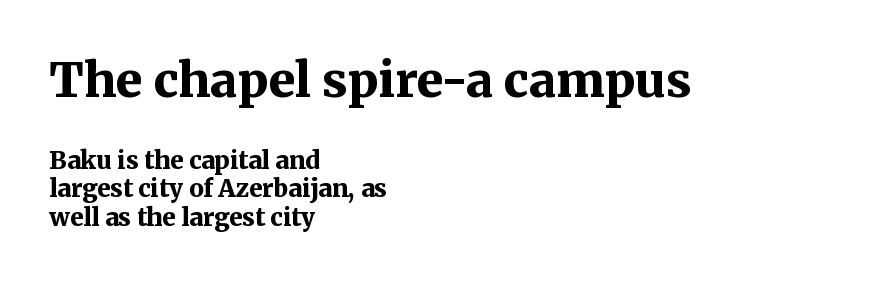
The image shows 48 px bold serif type, upright; set left-aligned, line spacing 1.19x, normal letter spacing, not underlined; the first (top) block is 2.0x larger; medium stroke contrast and a medium x-height.
